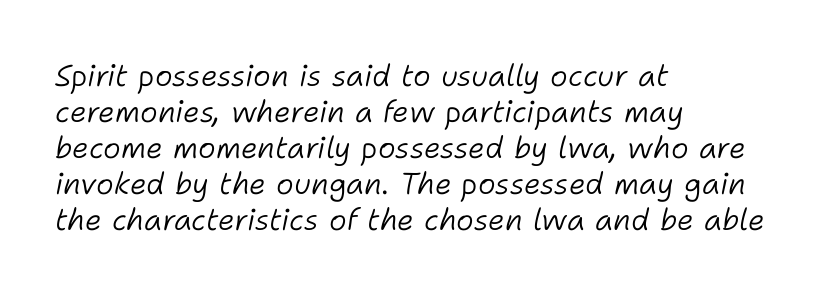
Q: Is the text bold? A: No.
Q: Is the text italic (slanted)? A: Yes, it leans right by about 11 degrees.
Q: Is the text underlined? A: No.
Q: How is the paragraph aligned? A: Left-aligned.
Q: Is the spacing between letters normal or unusually wide? A: Normal.
Q: Width (condensed, normal, or wide)? A: Normal.
Q: Stroke contrast? A: Low.
Q: x-height? A: Medium.
Q: Monospaced? A: No.
